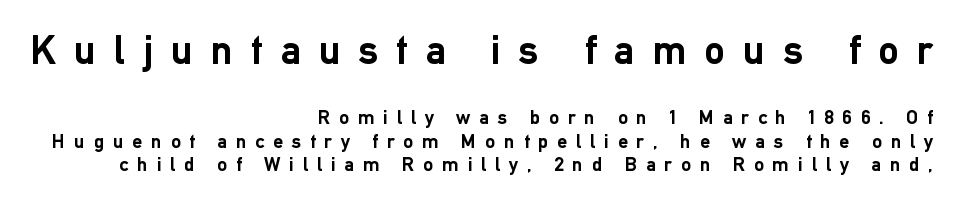
I'd call this a sans setting — the letters go barefoot. The passage shown is typed in a proportional face where columns would drift. Does extra space separate the letters? Yes, quite a lot of it. Two sizes are in play, and the larger belongs to the first block.
